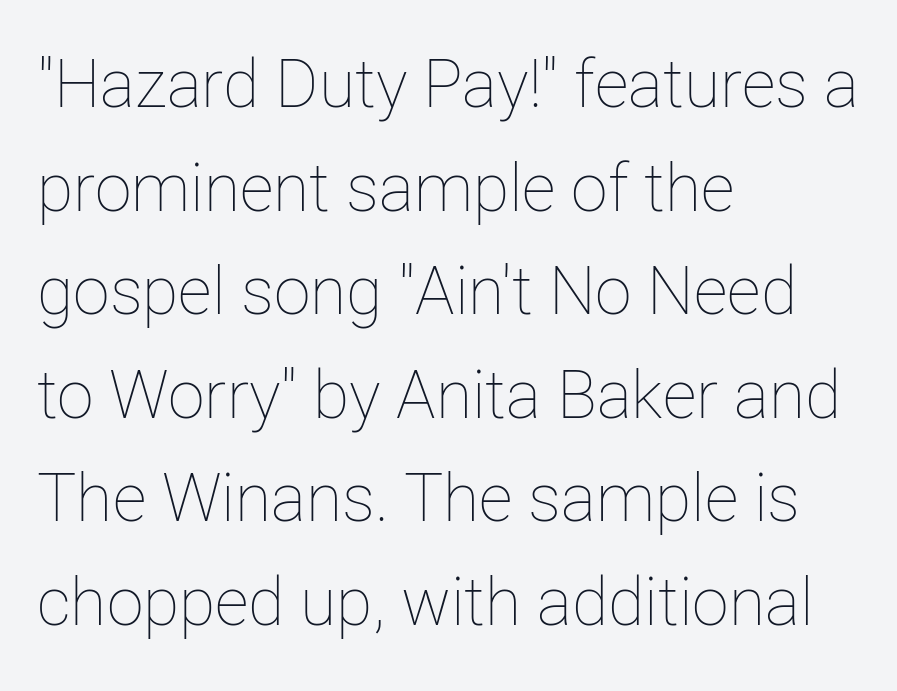
The image shows 66 px thin type, upright; set left-aligned, normal line spacing (1.57x), normal letter spacing, not underlined; low stroke contrast and a medium x-height.
